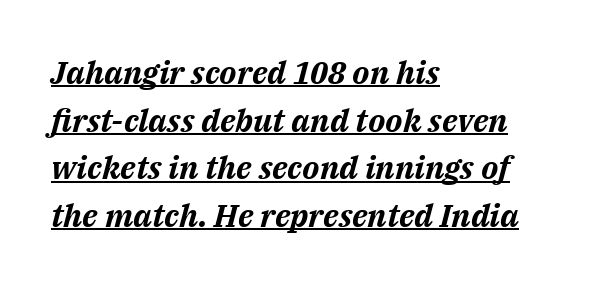
{"italic": "yes", "lean": "right", "slant_degrees": 14, "bold": "yes", "weight": "bold", "width": "normal", "stroke_contrast": "medium", "x_height": "medium", "monospaced": "no", "underline": "yes", "align": "left", "line_spacing": "normal", "line_spacing_ratio": 1.49, "letter_spacing": "normal", "letter_spacing_em": 0.0, "glyph_px": 32}
